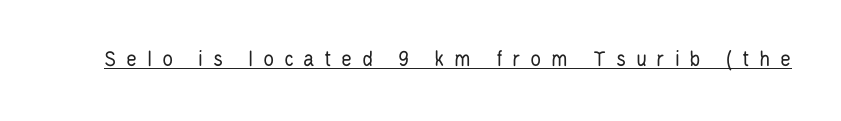
The rendered words wear a rule along their underside. Vertical stems look standard width or narrower in stroke. The gaps between neighbouring characters are conspicuously large. The letters stand straight up with perfectly vertical stems.
